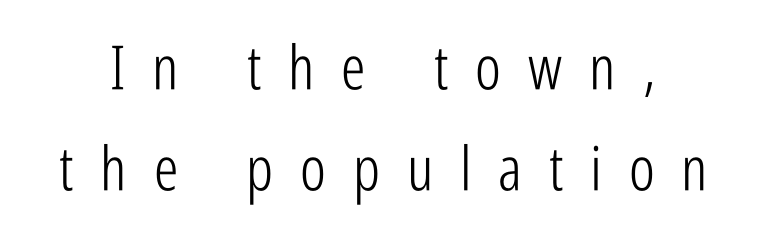
{"serif": "no", "italic": "no", "bold": "no", "weight": "light", "width": "condensed", "stroke_contrast": "low", "x_height": "medium", "monospaced": "no", "underline": "no", "line_spacing": "normal", "line_spacing_ratio": 1.65, "letter_spacing": "wide", "letter_spacing_em": 0.44, "glyph_px": 61}
